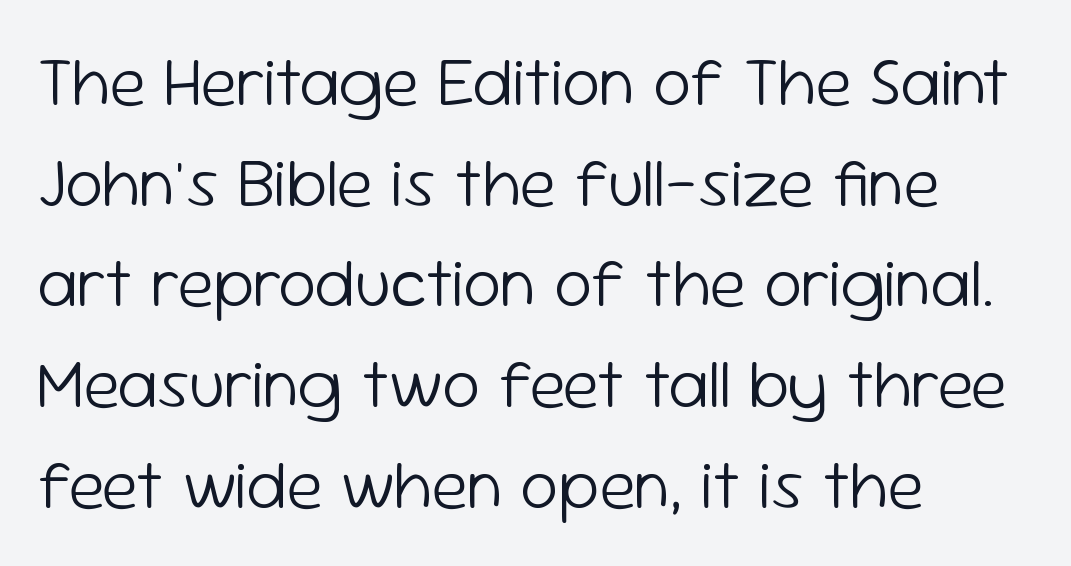
{"serif": "no", "italic": "no", "bold": "no", "weight": "light", "width": "normal", "stroke_contrast": "low", "x_height": "medium", "monospaced": "no", "underline": "no", "align": "left", "line_spacing": "normal", "line_spacing_ratio": 1.48, "letter_spacing": "normal", "letter_spacing_em": 0.0, "glyph_px": 68}
